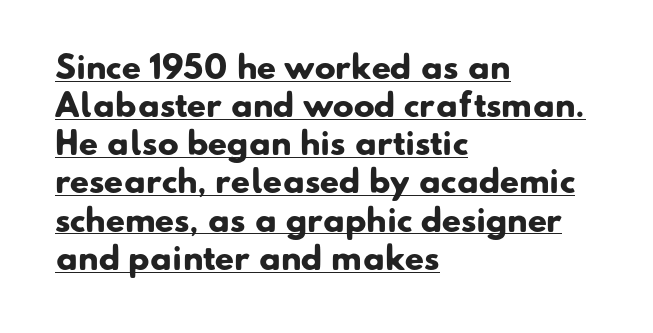
The rendering keeps characters at their native spacing. This rendering employs a face without finishing strokes, i.e., a sans-serif. Underlining? Definitely there. Is this a fixed-width face? No — the glyphs have proportional, varying widths.
